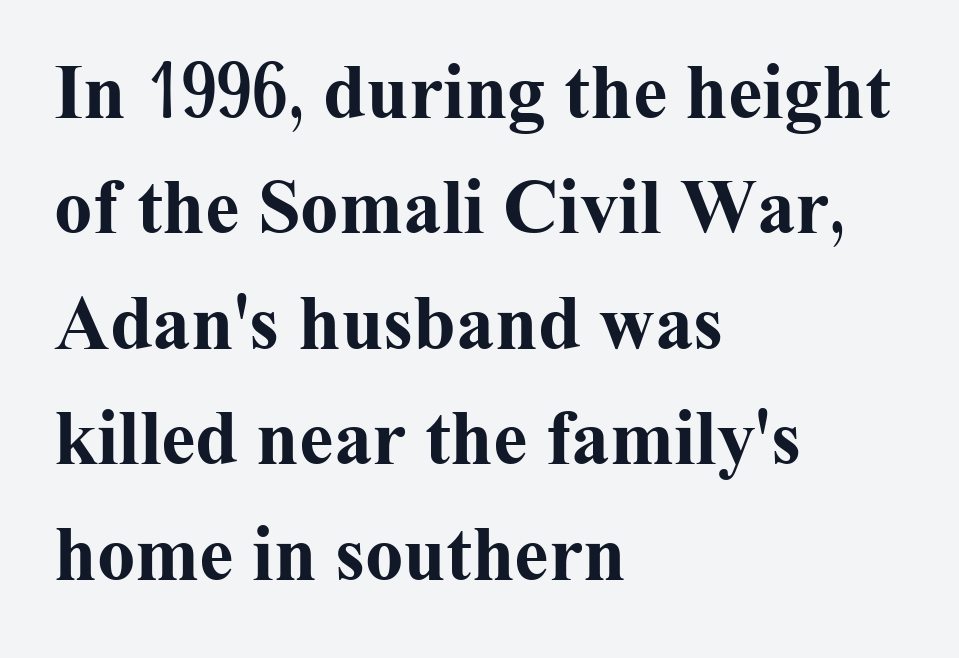
{"serif": "yes", "italic": "no", "bold": "yes", "weight": "bold", "width": "normal", "stroke_contrast": "medium", "x_height": "medium", "monospaced": "no", "underline": "no", "align": "left", "line_spacing": "normal", "line_spacing_ratio": 1.5, "letter_spacing": "normal", "letter_spacing_em": 0.0, "glyph_px": 77}
